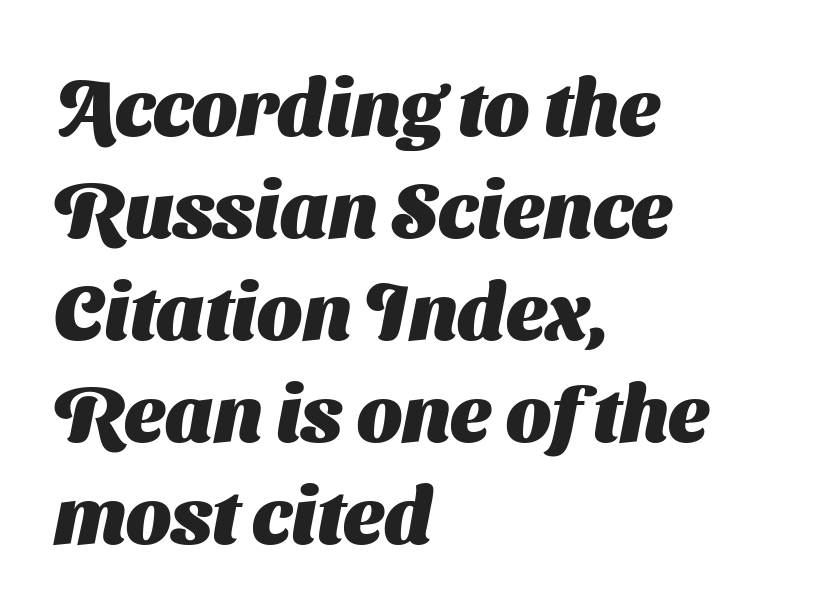
Line spacing here is normal. Bare-footed words on every line. Each letter's strokes conclude bluntly, with no projecting serifs. Spacing verdict: proportional, widths tailored to each character. Thick stems and heavy bowls — unmistakably bold. A classic flush-left, rag-right setting is used for this passage.
